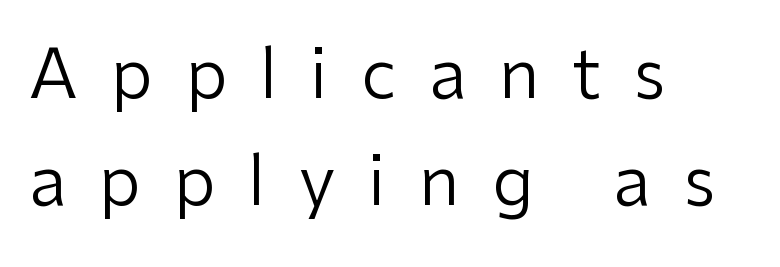
{"serif": "no", "italic": "no", "bold": "no", "weight": "regular", "width": "normal", "stroke_contrast": "low", "x_height": "medium", "monospaced": "no", "underline": "no", "align": "left", "line_spacing": "normal", "line_spacing_ratio": 1.57, "letter_spacing": "wide", "letter_spacing_em": 0.48, "glyph_px": 68}
